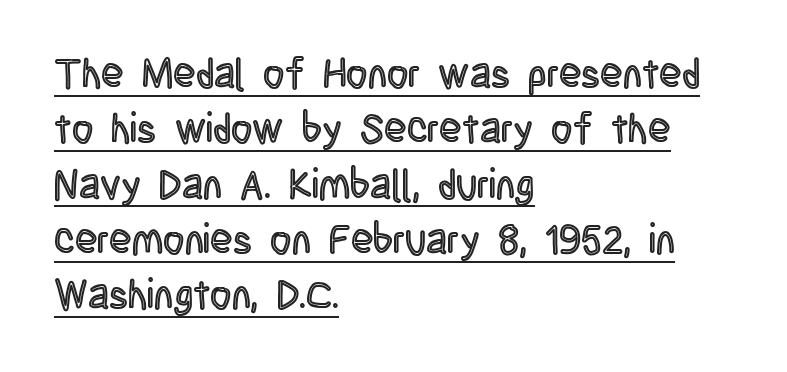
Q: Is the text italic (slanted)? A: No, it is upright.
Q: Is the text underlined? A: Yes.
Q: How is the paragraph aligned? A: Left-aligned.
Q: Is the spacing between letters normal or unusually wide? A: Normal.
Q: Is the spacing between lines tight, normal or loose? A: Normal.
Q: Width (condensed, normal, or wide)? A: Condensed.
Q: x-height? A: Large.
Q: Monospaced? A: No.
